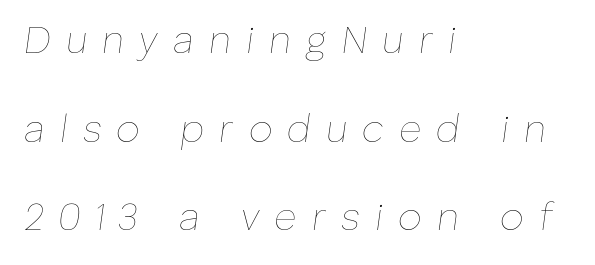
The image shows 38 px thin type, italic (leaning right); set left-aligned, loose line spacing (2.33x), unusually wide letter spacing (+0.4 em), not underlined; low stroke contrast and a medium x-height.
